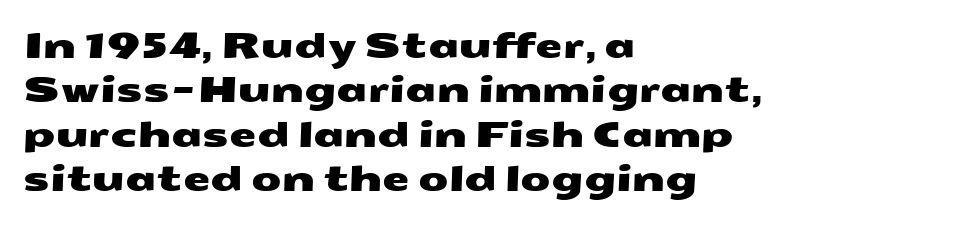
The image shows 35 px wide sans-serif type; set left-aligned, normal line spacing (1.27x), normal letter spacing, not underlined; medium stroke contrast and a medium x-height.
